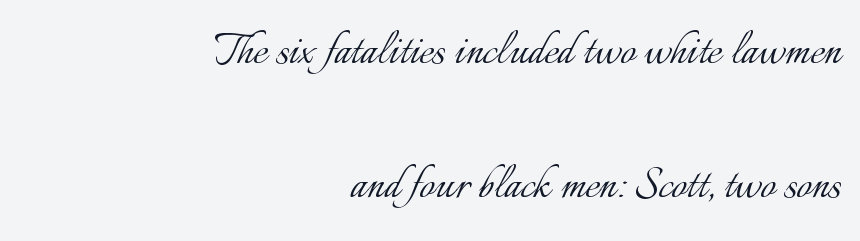
A flush-right, rag-left setting is used for this passage. The strokes are not fattened; the text isn't bold. Caption: standard tracking, unaltered. The words here are not underlined. A great deal of white space separates one row of letters from the next.
